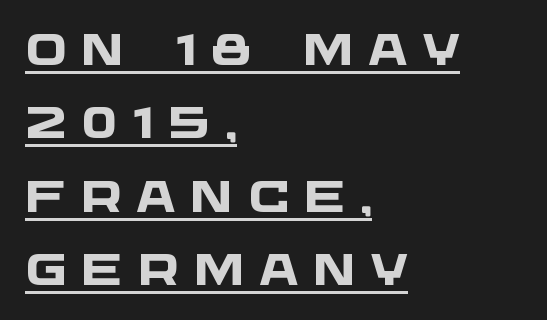
How are the letters spaced? Widely, with obvious added tracking. A classic flush-left, rag-right setting is used for this passage. Note: no serifs on the glyphs. Character widths vary here, with narrow letters taking less room than wide ones. Quick note: interline space is typical.
